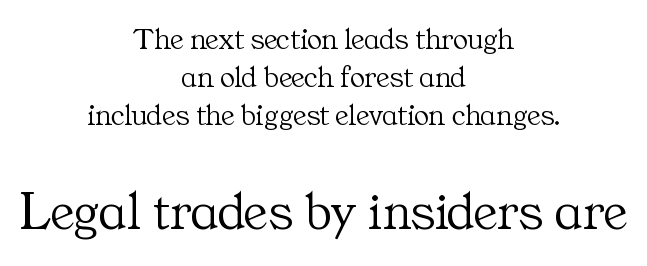
A centered setting, common on invitations and titles, is used for this passage. If you drew a line through each stem, it would be perfectly vertical. The face used here is proportionally spaced, like ordinary book or web type. Nobody touched the tracking dial on this one. Note: smaller setting up top, larger setting below.
